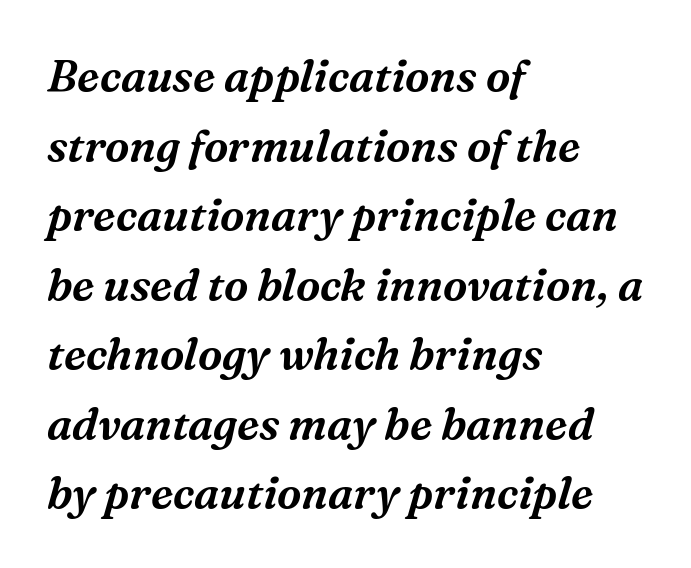
The image shows 44 px serif type, italic (leaning right); set left-aligned, normal line spacing (1.58x), normal letter spacing, not underlined; medium stroke contrast and a medium x-height.
